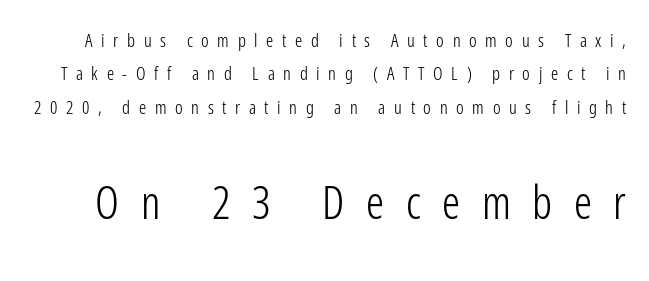
Q: Is the text bold? A: No.
Q: Is the text italic (slanted)? A: No, it is upright.
Q: Is the typeface a serif or a sans-serif typeface? A: Sans-serif.
Q: Is the text underlined? A: No.
Q: Is the spacing between letters normal or unusually wide? A: Unusually wide.
Q: Which block of text is set in a larger size, the first (top) or the second (bottom)? A: The second (bottom) one.
Q: Width (condensed, normal, or wide)? A: Condensed.
Q: Stroke contrast? A: Low.
Q: x-height? A: Medium.
Q: Monospaced? A: No.
